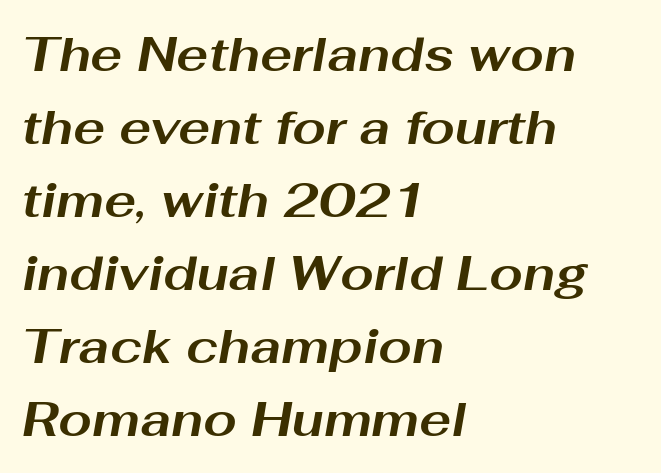
{"italic": "yes", "lean": "right", "slant_degrees": 10, "bold": "yes", "weight": "bold", "width": "wide", "stroke_contrast": "medium", "x_height": "medium", "monospaced": "no", "underline": "no", "align": "left", "line_spacing": "normal", "line_spacing_ratio": 1.52, "letter_spacing": "normal", "letter_spacing_em": 0.0, "glyph_px": 48}
